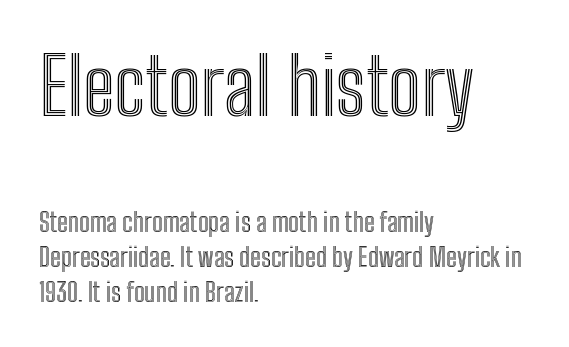
Each letter keeps its own natural width here, so spacing adapts to shape. Every stem runs plumb, perpendicular to the baseline. This sample keeps an unexceptional amount of space between lines. A typesetter would call this zero additional tracking.
